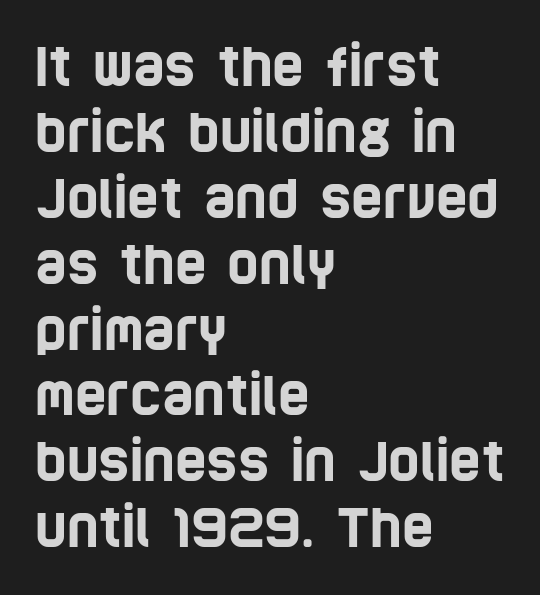
The image shows 54 px condensed sans-serif type; set left-aligned, line spacing 1.22x, normal letter spacing, not underlined; low stroke contrast and a large x-height.
